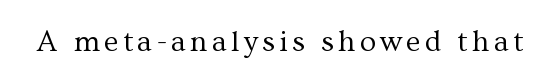
The image shows 30 px regular-weight serif type, upright; set not underlined; medium stroke contrast and a medium x-height.
